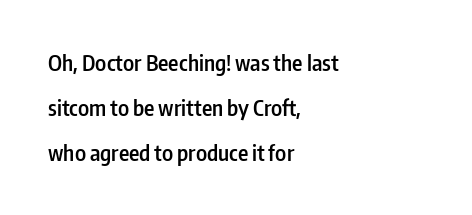
Q: Is the text bold? A: Semi-bold.
Q: Is the text italic (slanted)? A: No, it is upright.
Q: Is the text underlined? A: No.
Q: How is the paragraph aligned? A: Left-aligned.
Q: Is the spacing between letters normal or unusually wide? A: Normal.
Q: Is the spacing between lines tight, normal or loose? A: Loose.
